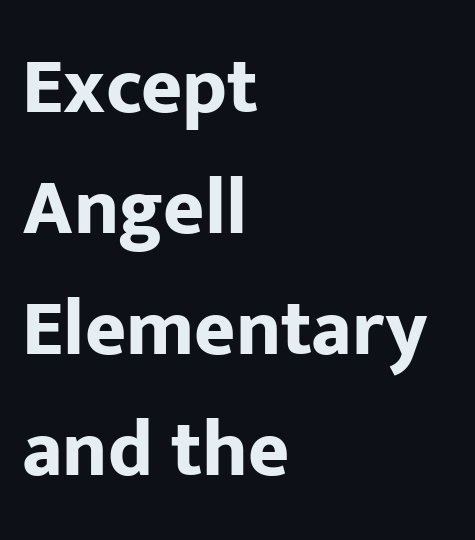
{"serif": "no", "italic": "no", "bold": "yes", "weight": "bold", "width": "normal", "stroke_contrast": "low", "x_height": "medium", "monospaced": "no", "underline": "no", "align": "left", "line_spacing": "normal", "line_spacing_ratio": 1.53, "letter_spacing": "normal", "letter_spacing_em": 0.0, "glyph_px": 79}
